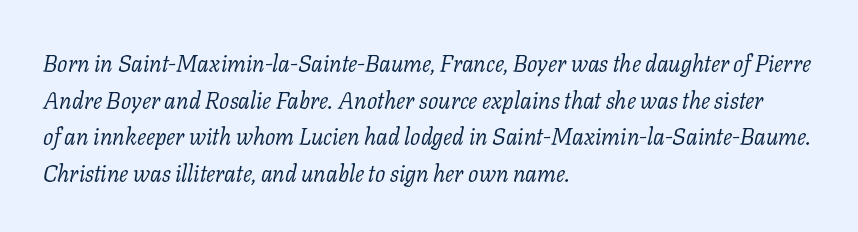
These lines sit exactly where default settings would place them. Standard letterfit; no display-style spreading of the glyphs. The typesetter chose a ragged-right arrangement here. The gap between lines stays unmarked. Vertical stems look standard width or narrower in stroke. Notice how the stems are inclined rather than vertical — that's the hallmark of italics.
